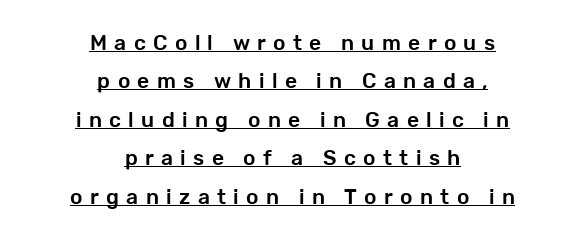
{"italic": "no", "underline": "yes", "align": "center", "line_spacing_ratio": 1.83, "letter_spacing": "wide", "letter_spacing_em": 0.35, "glyph_px": 21}
